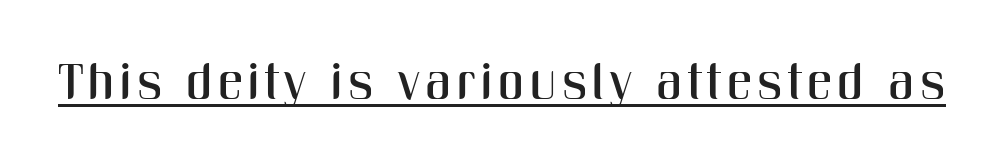
Q: Is the text italic (slanted)? A: No, it is upright.
Q: Is the typeface a serif or a sans-serif typeface? A: Sans-serif.
Q: Is the text underlined? A: Yes.
Q: Width (condensed, normal, or wide)? A: Condensed.
Q: Stroke contrast? A: Medium.
Q: x-height? A: Medium.
Q: Monospaced? A: No.
